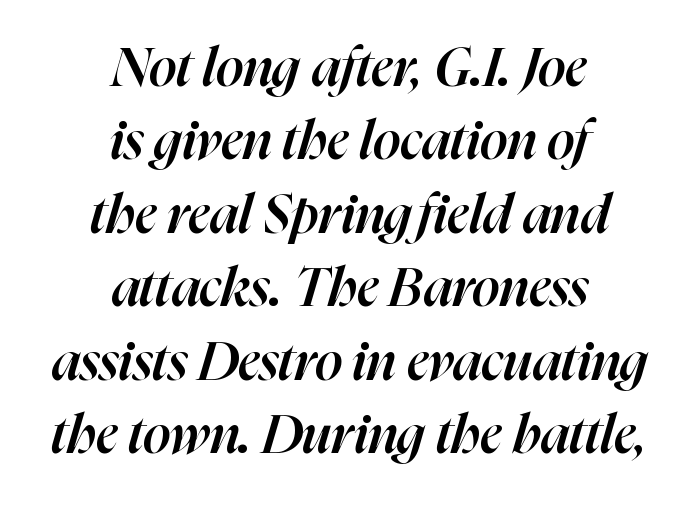
The image shows 54 px semibold type, italic (leaning right); set centered, normal line spacing (1.36x), normal letter spacing, not underlined; high stroke contrast and a medium x-height.
